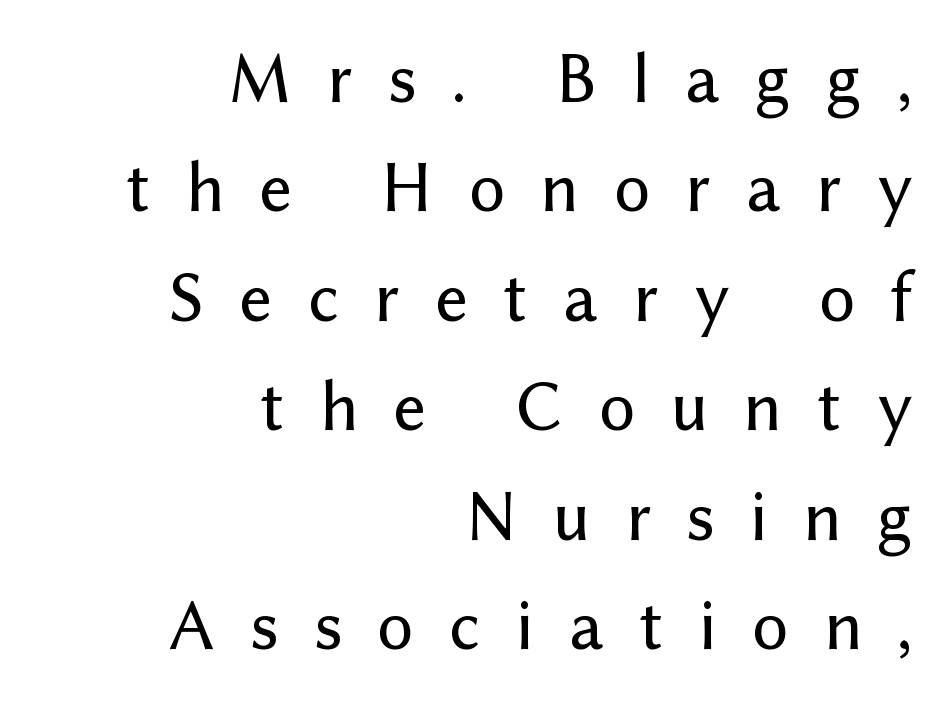
Q: Is the text italic (slanted)? A: No, it is upright.
Q: Is the typeface a serif or a sans-serif typeface? A: Sans-serif.
Q: Is the text underlined? A: No.
Q: How is the paragraph aligned? A: Right-aligned.
Q: Is the spacing between letters normal or unusually wide? A: Unusually wide.
Q: Is the spacing between lines tight, normal or loose? A: Normal.
Q: Width (condensed, normal, or wide)? A: Normal.
Q: Stroke contrast? A: Low.
Q: x-height? A: Medium.
Q: Monospaced? A: No.
